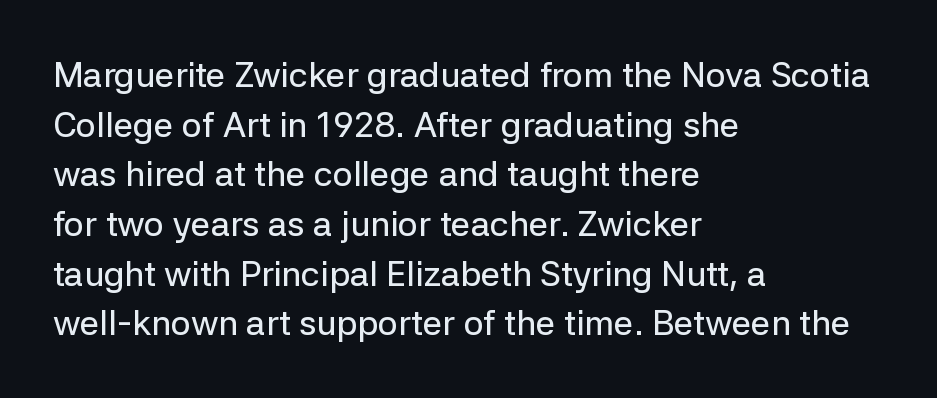
Whoever set this chose a conventional vertical rhythm. Spacing verdict: proportional, widths tailored to each character. Teacher's note: observe the even left margin — that is flush-left alignment. This sample uses a sans-serif face. The gaps between neighbouring characters are ordinary and unremarkable. The gap between lines stays unmarked.
